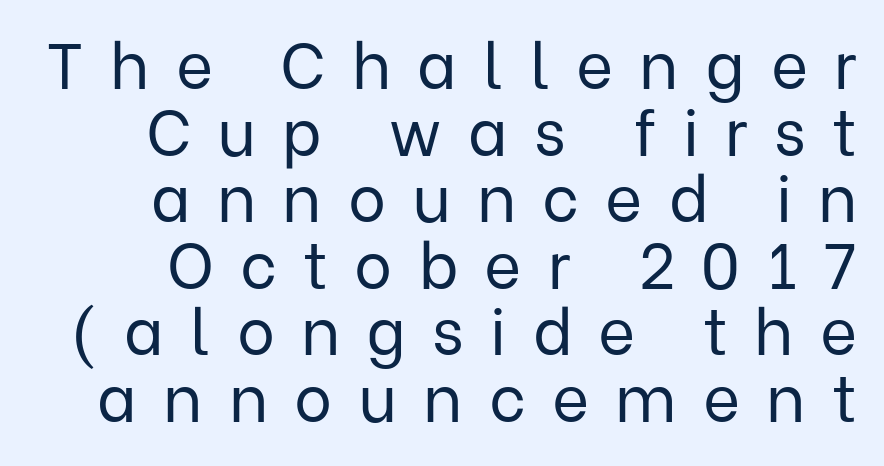
The image shows 64 px regular-weight sans-serif type, upright; set tight line spacing (1.04x), unusually wide letter spacing (+0.41 em), not underlined; low stroke contrast and a medium x-height.
